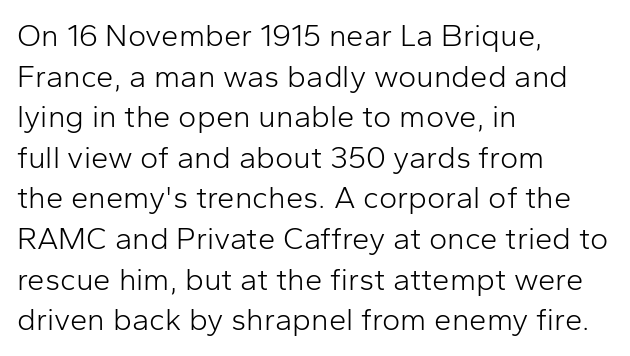
{"serif": "no", "italic": "no", "bold": "no", "weight": "light", "width": "normal", "stroke_contrast": "low", "x_height": "medium", "monospaced": "no", "underline": "no", "align": "left", "line_spacing": "normal", "line_spacing_ratio": 1.31, "letter_spacing": "normal", "letter_spacing_em": 0.0, "glyph_px": 31}
